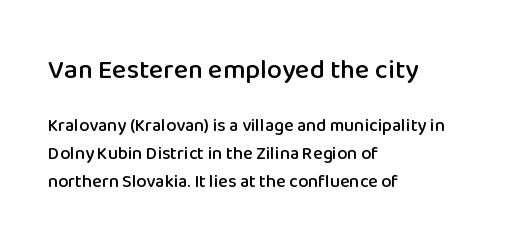
{"italic": "no", "underline": "no", "align": "left", "line_spacing": "normal", "line_spacing_ratio": 1.55, "letter_spacing": "normal", "letter_spacing_em": 0.0, "larger_block": "first", "size_ratio": 1.5, "glyph_px": 27}
